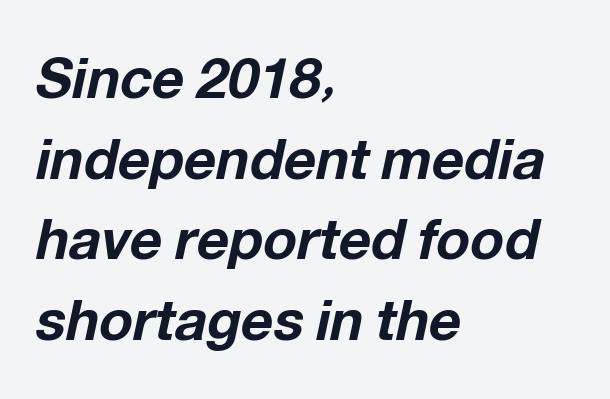
Q: Is the text bold? A: Yes.
Q: Is the text italic (slanted)? A: Yes, it leans right by about 12 degrees.
Q: Is the text underlined? A: No.
Q: How is the paragraph aligned? A: Left-aligned.
Q: Is the spacing between letters normal or unusually wide? A: Normal.
Q: Is the spacing between lines tight, normal or loose? A: Normal.
Q: Width (condensed, normal, or wide)? A: Normal.
Q: Stroke contrast? A: Low.
Q: x-height? A: Medium.
Q: Monospaced? A: No.
